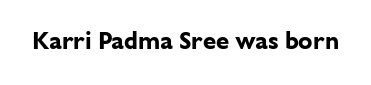
Q: Is the text bold? A: Yes.
Q: Is the text italic (slanted)? A: No, it is upright.
Q: Is the text underlined? A: No.
Q: Is the spacing between letters normal or unusually wide? A: Normal.
